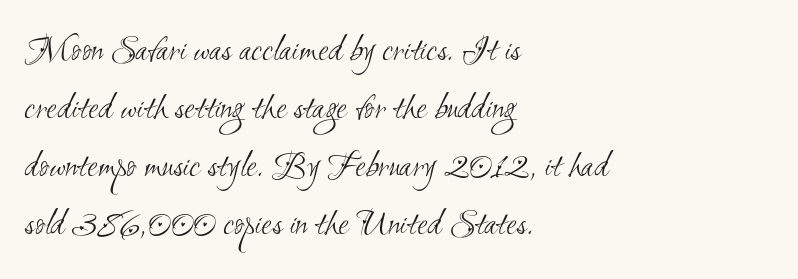
The image shows 38 px light, condensed sans-serif type; set left-aligned, normal line spacing (1.53x), normal letter spacing, not underlined; medium stroke contrast and a small x-height.
